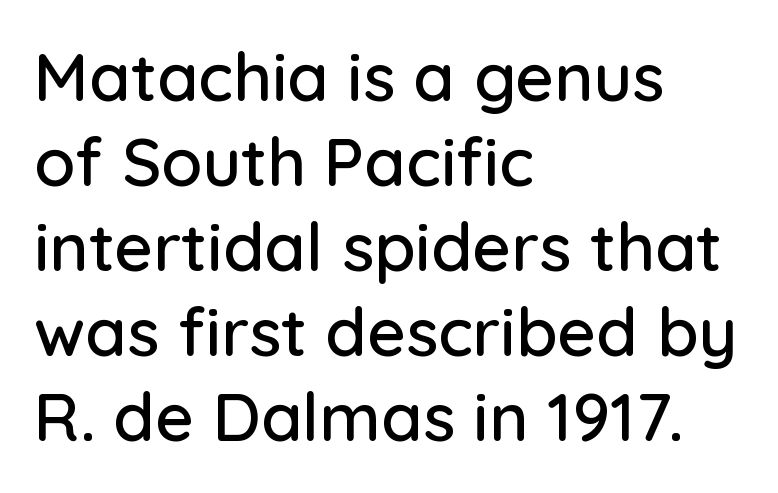
{"serif": "no", "italic": "no", "width": "normal", "stroke_contrast": "low", "x_height": "medium", "monospaced": "no", "underline": "no", "align": "left", "line_spacing": "normal", "line_spacing_ratio": 1.27, "letter_spacing": "normal", "letter_spacing_em": 0.0, "glyph_px": 67}
